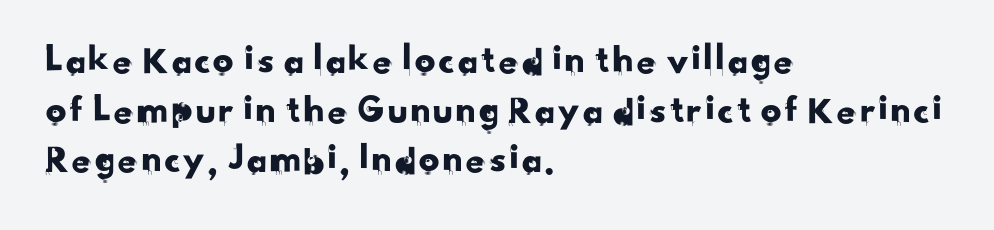
The image shows 41 px sans-serif type; set left-aligned, line spacing 1.21x, normal letter spacing, not underlined; low stroke contrast and a small x-height.
